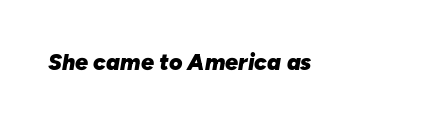
Looking at the ascenders, they clearly lean. Caption: standard tracking, unaltered. Pretty heavy lettering here — definitely bold. The baseline area is clear.
